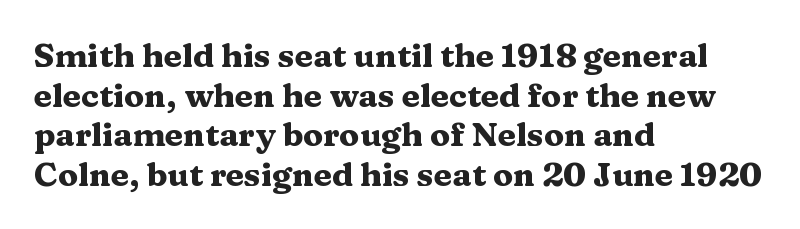
The letters are bold, with thick, heavy strokes. The baseline area is clear. These lines were composed using upright roman letters. Here the designer chose a conventional face with non-uniform glyph widths.
